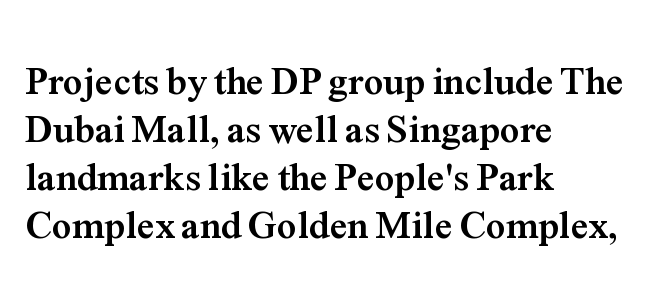
Rule under the text: the space is simply empty. These lines are rendered in a variable-pitch font. The font family rendered here belongs to the serif group. Does the copy run flush right? No — it runs flush left. In terms of posture, this sample is upright. Bold? Absolutely — the strokes are thick and heavy.
